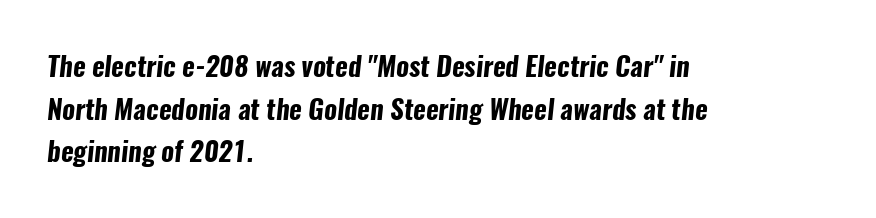
The face used here has the dense, thick strokes of a bold. Words float on clear page, feet unadorned. Typeset ragged right — the left edge is the straight one. Summary of vertical rhythm: regular, with standard interline spacing. Tracking here is standard; glyphs follow each other at the usual distance.
